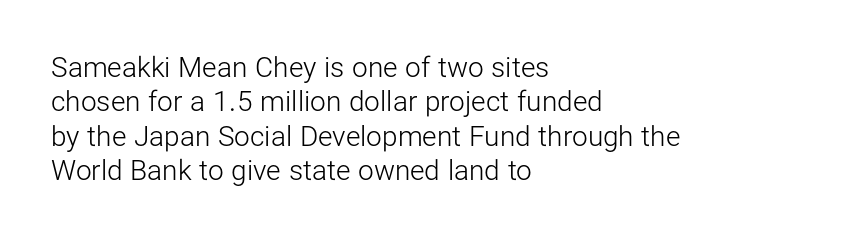
{"serif": "no", "italic": "no", "bold": "no", "weight": "light", "width": "normal", "stroke_contrast": "low", "x_height": "medium", "monospaced": "no", "underline": "no", "align": "left", "line_spacing_ratio": 1.23, "letter_spacing": "normal", "letter_spacing_em": 0.0, "glyph_px": 28}
